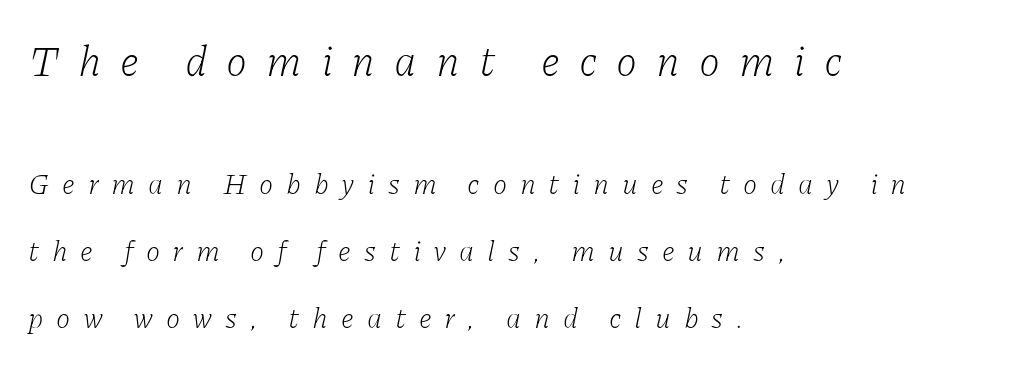
Q: Is the text bold? A: No.
Q: Is the text italic (slanted)? A: Yes, it leans right by about 11 degrees.
Q: Is the typeface a serif or a sans-serif typeface? A: Serif.
Q: Is the text underlined? A: No.
Q: How is the paragraph aligned? A: Left-aligned.
Q: Is the spacing between letters normal or unusually wide? A: Unusually wide.
Q: Is the spacing between lines tight, normal or loose? A: Loose.
Q: Which block of text is set in a larger size, the first (top) or the second (bottom)? A: The first (top) one.
Q: Width (condensed, normal, or wide)? A: Normal.
Q: Stroke contrast? A: Low.
Q: x-height? A: Medium.
Q: Monospaced? A: No.
